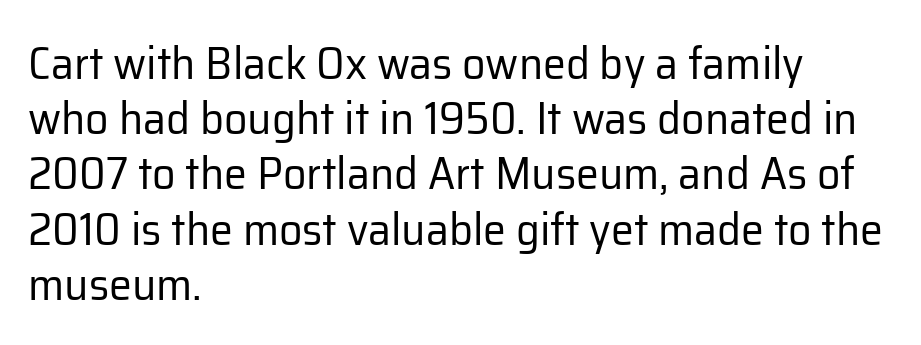
The image shows 46 px regular-weight sans-serif type, upright; set left-aligned, line spacing 1.2x, normal letter spacing, not underlined; low stroke contrast and a medium x-height.
